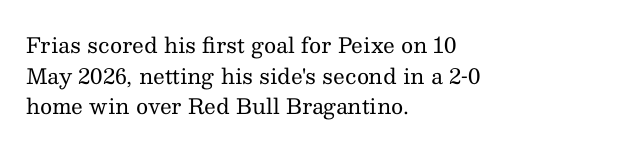
Q: Is the text bold? A: No.
Q: Is the text italic (slanted)? A: No, it is upright.
Q: Is the text underlined? A: No.
Q: How is the paragraph aligned? A: Left-aligned.
Q: Is the spacing between letters normal or unusually wide? A: Normal.
Q: Is the spacing between lines tight, normal or loose? A: Normal.
